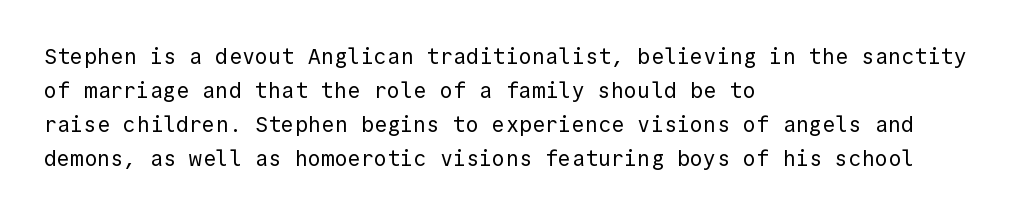
Q: Is the text bold? A: No.
Q: Is the text italic (slanted)? A: No, it is upright.
Q: Is the text underlined? A: No.
Q: How is the paragraph aligned? A: Left-aligned.
Q: Is the spacing between letters normal or unusually wide? A: Normal.
Q: Is the spacing between lines tight, normal or loose? A: Normal.
